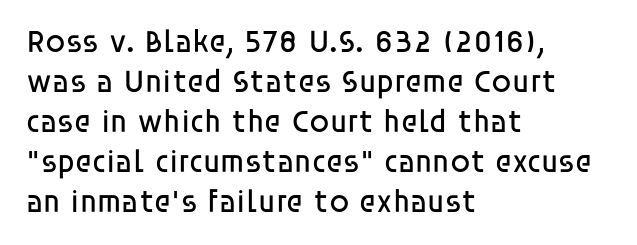
Descender tails drop into unmarked territory. The face used here is proportionally spaced, like ordinary book or web type. These lines are composed in type without serifs. The passage shown stacks its lines at a standard gap. The typography opts for an upright posture over an oblique one.
